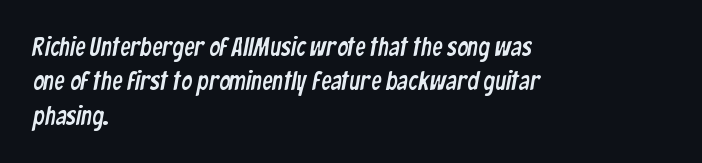
{"underline": "no", "align": "left", "line_spacing": "normal", "line_spacing_ratio": 1.32, "letter_spacing": "normal", "letter_spacing_em": 0.0, "glyph_px": 26}
